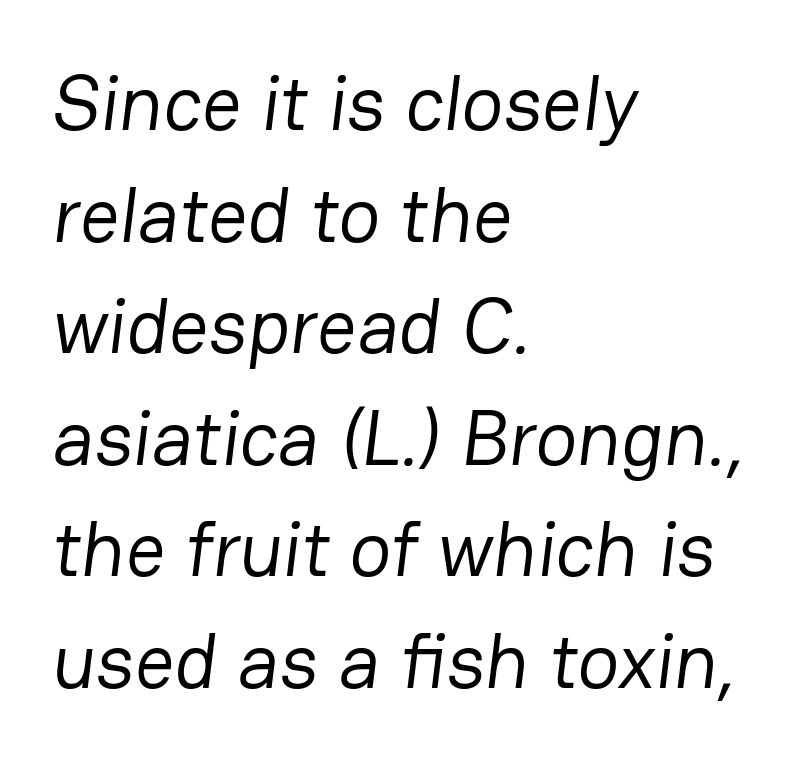
Q: Is the text bold? A: No.
Q: Is the typeface a serif or a sans-serif typeface? A: Sans-serif.
Q: Is the text underlined? A: No.
Q: How is the paragraph aligned? A: Left-aligned.
Q: Is the spacing between letters normal or unusually wide? A: Normal.
Q: Is the spacing between lines tight, normal or loose? A: Normal.
Q: Width (condensed, normal, or wide)? A: Normal.
Q: Stroke contrast? A: Low.
Q: x-height? A: Medium.
Q: Monospaced? A: No.
